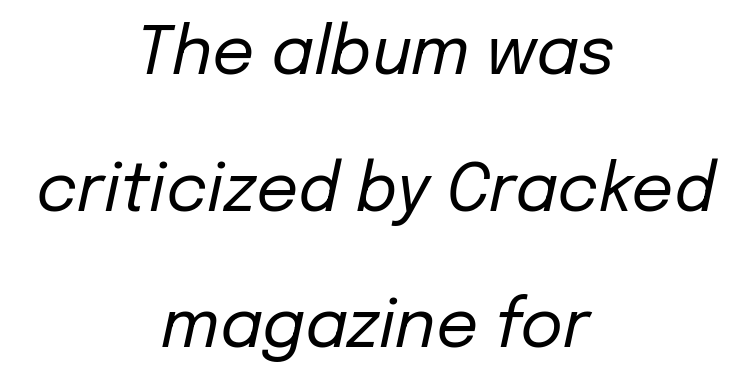
The image shows 66 px regular-weight type, italic (leaning right); set centered, loose line spacing (2.07x), normal letter spacing, not underlined; low stroke contrast and a medium x-height.
